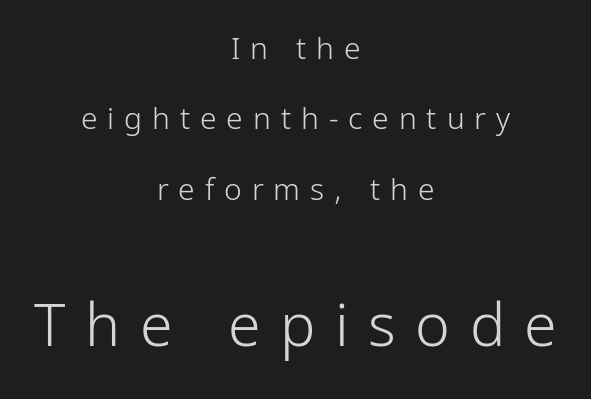
Compared with a flush-left layout, this one balances lines on the center instead. Only glyphs here, with clear space below each row. The face used here is proportionally spaced, like ordinary book or web type. Honestly, the rows look like they've been pulled way apart.
